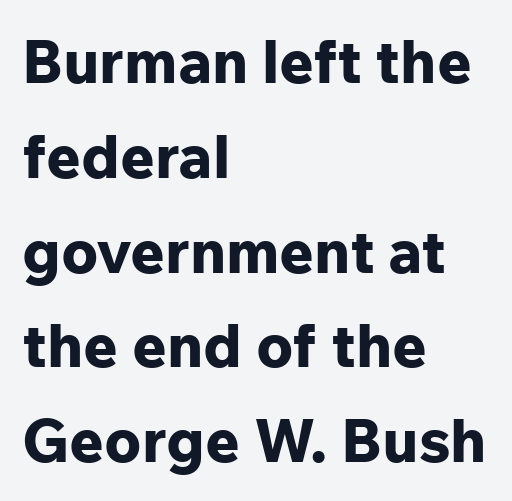
{"serif": "no", "italic": "no", "bold": "yes", "weight": "bold", "width": "normal", "stroke_contrast": "low", "x_height": "medium", "monospaced": "no", "underline": "no", "align": "left", "line_spacing": "normal", "line_spacing_ratio": 1.58, "letter_spacing": "normal", "letter_spacing_em": 0.0, "glyph_px": 60}
